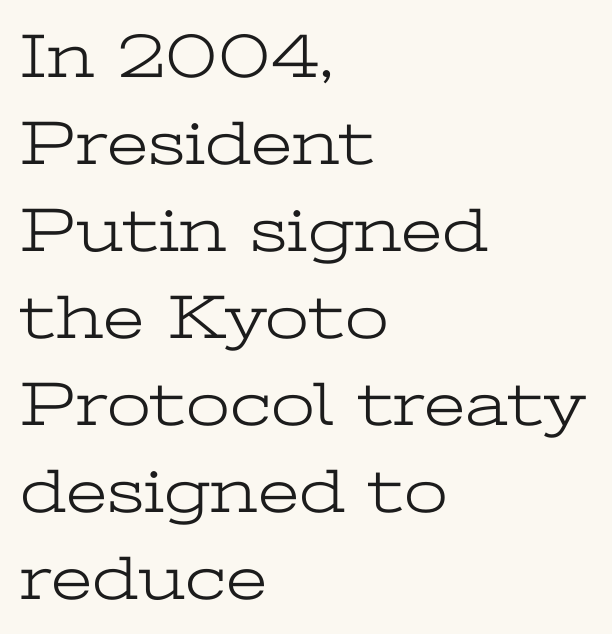
The image shows 63 px light, wide serif type, upright; set left-aligned, normal line spacing (1.38x), normal letter spacing, not underlined; low stroke contrast and a medium x-height.
